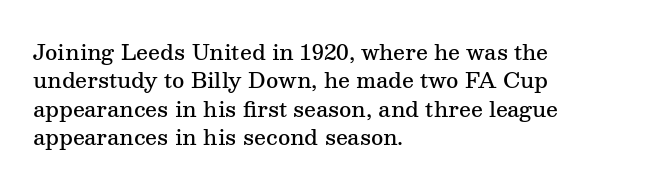
Q: Is the text bold? A: Semi-bold.
Q: Is the text italic (slanted)? A: No, it is upright.
Q: Is the text underlined? A: No.
Q: How is the paragraph aligned? A: Left-aligned.
Q: Is the spacing between letters normal or unusually wide? A: Normal.
Q: Is the spacing between lines tight, normal or loose? A: Normal.
